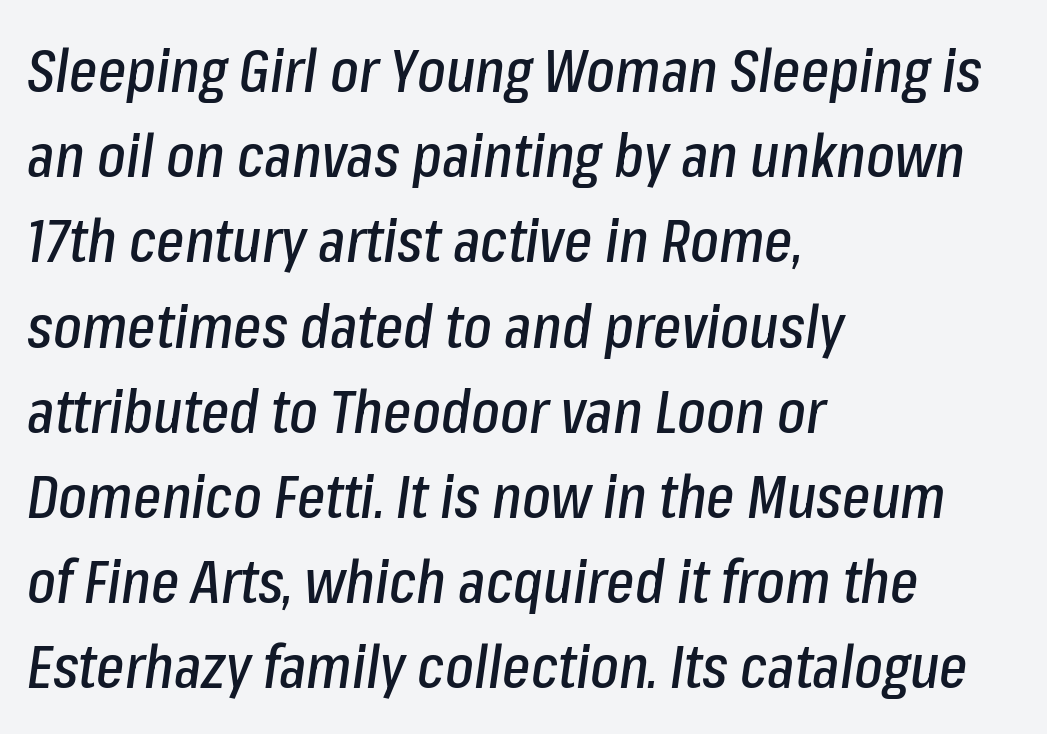
{"italic": "yes", "lean": "right", "slant_degrees": 8, "width": "condensed", "stroke_contrast": "low", "x_height": "medium", "monospaced": "no", "underline": "no", "align": "left", "line_spacing": "normal", "line_spacing_ratio": 1.42, "letter_spacing": "normal", "letter_spacing_em": 0.0, "glyph_px": 60}
